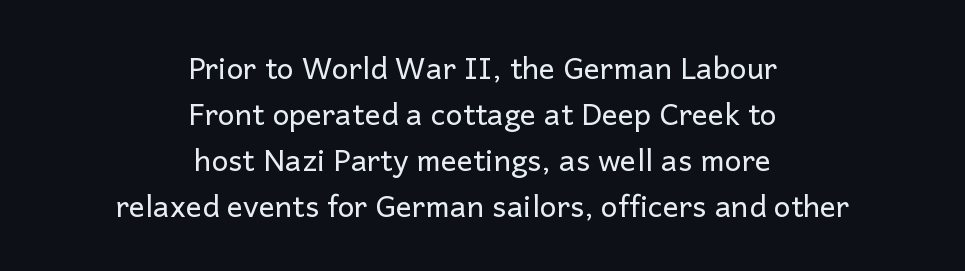
The rows are spaced the way most documents space them. The area under the type is left untouched. Is the type heavy? It reads as light-to-regular instead. The font's upright variant was chosen for this text. Regarding serifs, this sample does without them.
